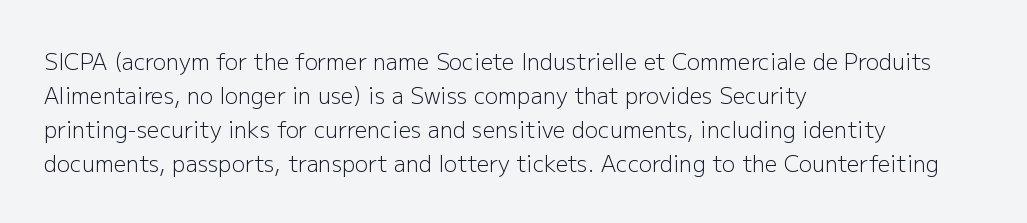
Q: Is the text bold? A: No.
Q: Is the text italic (slanted)? A: No, it is upright.
Q: Is the text underlined? A: No.
Q: How is the paragraph aligned? A: Left-aligned.
Q: Is the spacing between letters normal or unusually wide? A: Normal.
Q: Is the spacing between lines tight, normal or loose? A: Normal.
